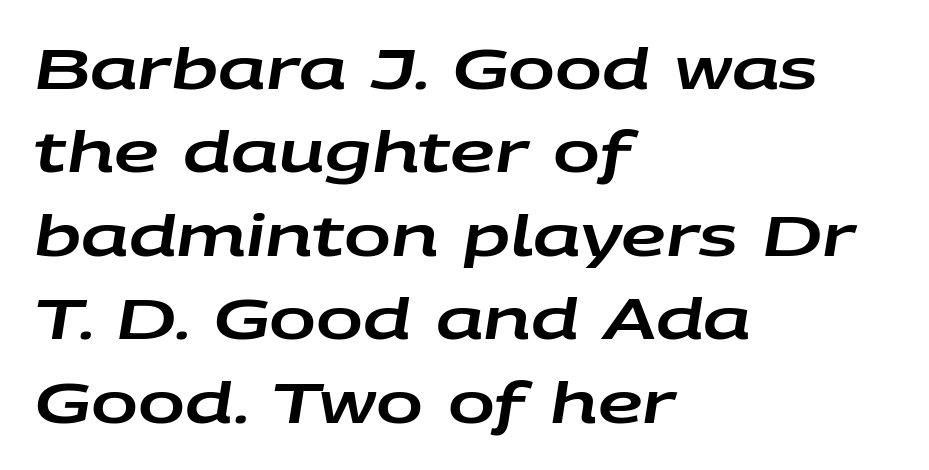
The image shows 56 px wide type, italic (leaning right); set left-aligned, normal line spacing (1.49x), normal letter spacing, not underlined; low stroke contrast and a large x-height.
